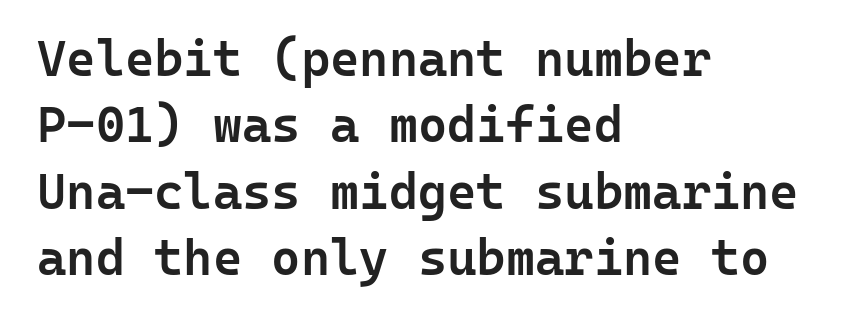
The image shows 50 px semibold sans-serif type, upright, monospaced; set left-aligned, normal line spacing (1.33x), normal letter spacing, not underlined; low stroke contrast and a medium x-height.
